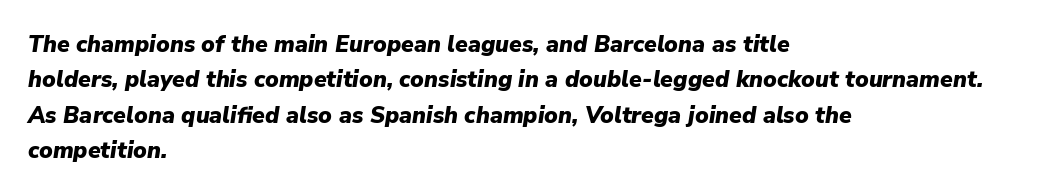
{"italic": "yes", "lean": "right", "slant_degrees": 9, "bold": "yes", "underline": "no", "align": "left", "line_spacing": "normal", "line_spacing_ratio": 1.54, "letter_spacing": "normal", "letter_spacing_em": 0.0, "glyph_px": 23}
